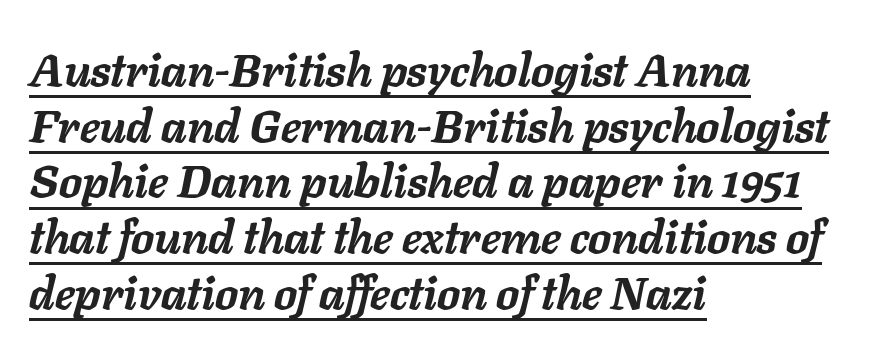
{"italic": "yes", "lean": "right", "slant_degrees": 11, "bold": "yes", "weight": "semibold", "width": "normal", "stroke_contrast": "low", "x_height": "medium", "monospaced": "no", "underline": "yes", "align": "left", "line_spacing_ratio": 1.21, "letter_spacing": "normal", "letter_spacing_em": 0.0, "glyph_px": 46}
